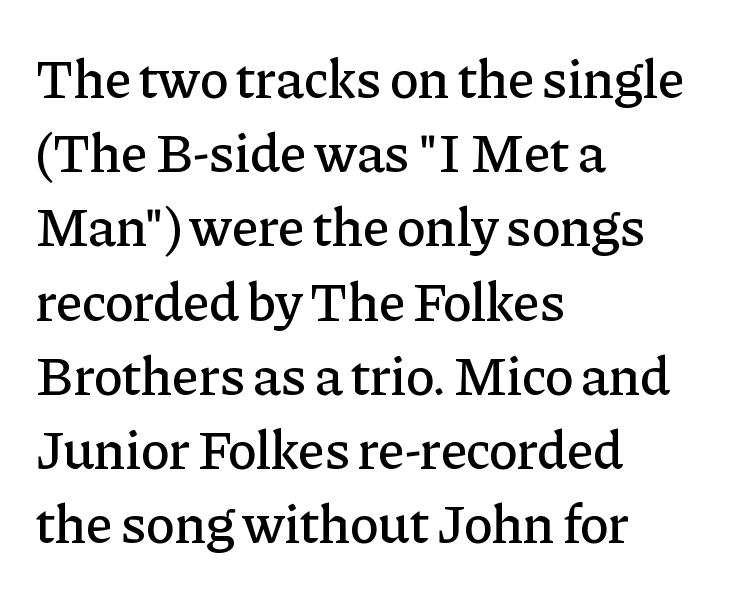
{"serif": "yes", "italic": "no", "width": "normal", "stroke_contrast": "low", "x_height": "medium", "monospaced": "no", "underline": "no", "align": "left", "line_spacing": "normal", "line_spacing_ratio": 1.35, "letter_spacing": "normal", "letter_spacing_em": 0.0, "glyph_px": 55}
